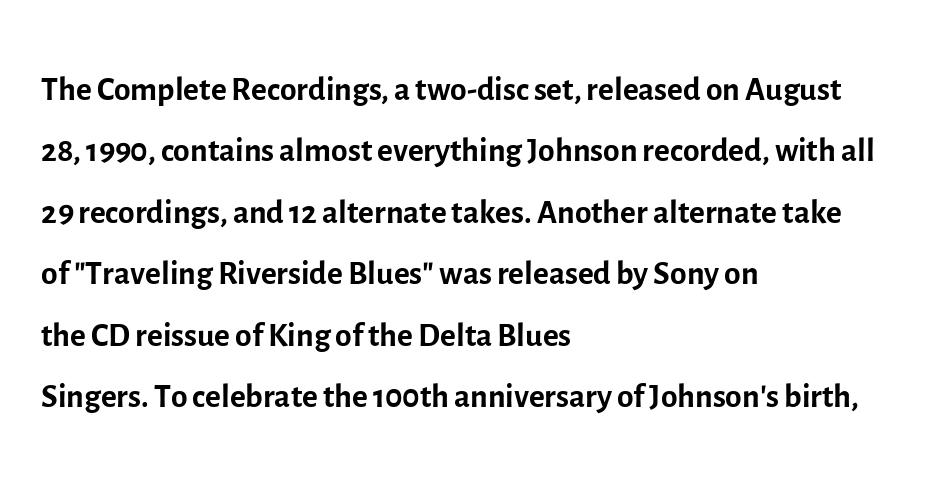
Weight: not bold — regular or lighter. Here the designer chose a conventional face with non-uniform glyph widths. Letters rest on an invisible, unmarked baseline. The specimen reads as upright at a glance.
